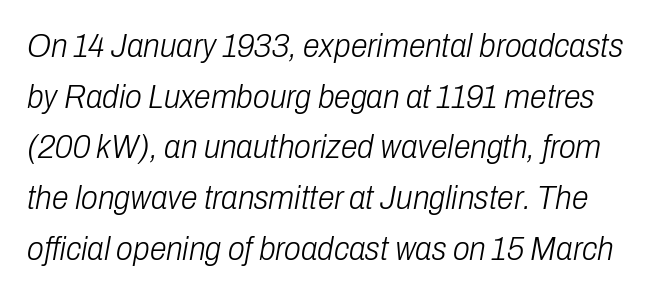
Q: Is the text bold? A: No.
Q: Is the text italic (slanted)? A: Yes, it leans right by about 10 degrees.
Q: Is the text underlined? A: No.
Q: Is the spacing between letters normal or unusually wide? A: Normal.
Q: Is the spacing between lines tight, normal or loose? A: Normal.
Q: Width (condensed, normal, or wide)? A: Condensed.
Q: Stroke contrast? A: Low.
Q: x-height? A: Medium.
Q: Monospaced? A: No.
